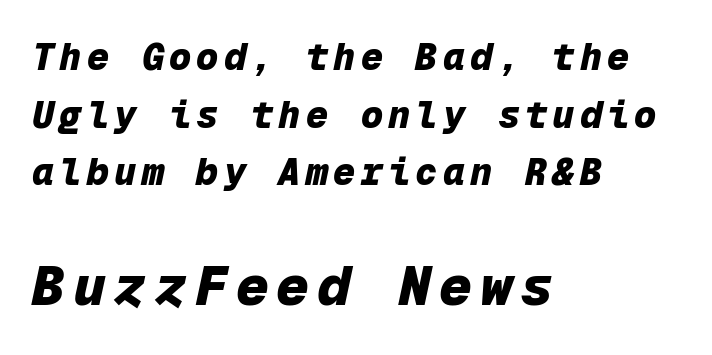
Rule under the text: the space is simply empty. Heavy-handed strokes throughout: this text is bold. The rows are spaced the way most documents space them. Emphasis-style slanted type is in use. You could count columns in this text — the font is strictly monospaced.
